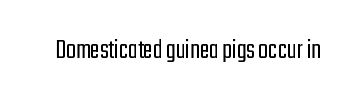
The image shows 29 px light, condensed sans-serif type, upright; set normal letter spacing, not underlined; low stroke contrast and a medium x-height.
